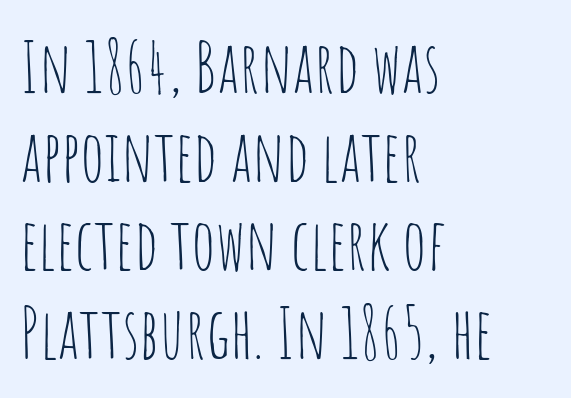
Think of a printed novel: that variable character pitch is what you see here. Interline gaps are of average width in this sample. No heavy texture on the line: the type isn't bold. There is no visible air inserted between adjacent glyphs. Plain, unruled lines of type. These lines are composed in type without serifs.
